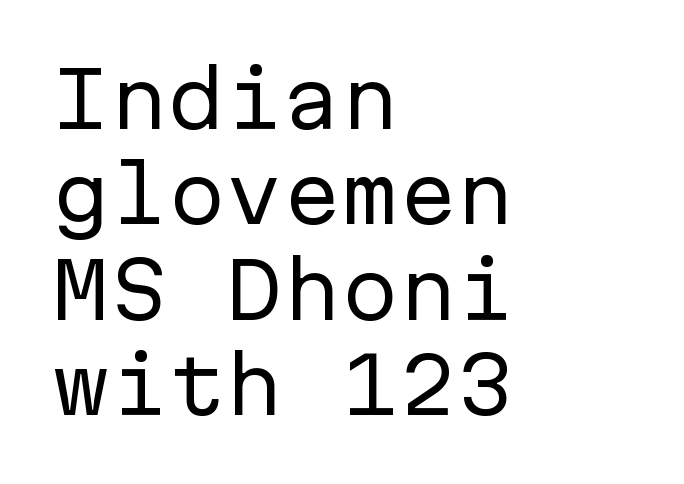
The letters stand upright; this is a roman face. Vertical stems look standard width or narrower in stroke. The ragged edge is on the right, which tells us the setting is flush left. Inter-character spacing is left at the font's built-in metrics. Grotesque or geometric, the face here clearly has no serifs. The glyphs are unaccompanied by any horizontal stroke below them.
